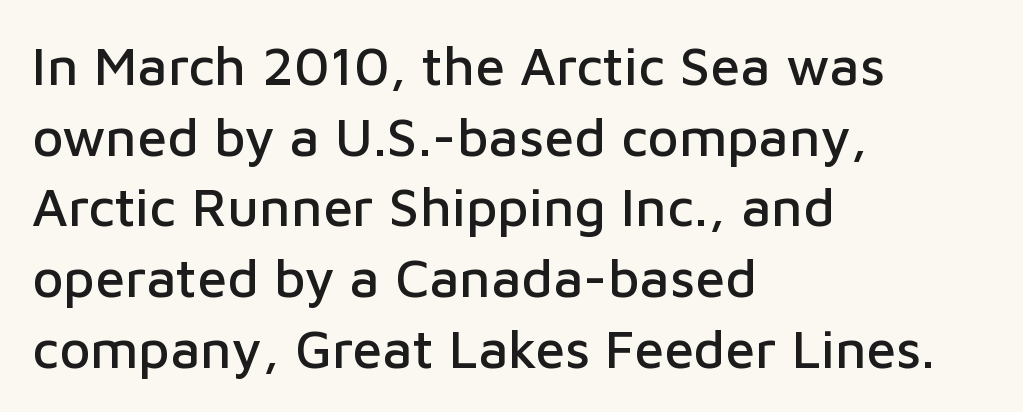
{"serif": "no", "italic": "no", "width": "normal", "stroke_contrast": "low", "x_height": "medium", "monospaced": "no", "underline": "no", "align": "left", "line_spacing": "normal", "line_spacing_ratio": 1.31, "letter_spacing": "normal", "letter_spacing_em": 0.0, "glyph_px": 54}
